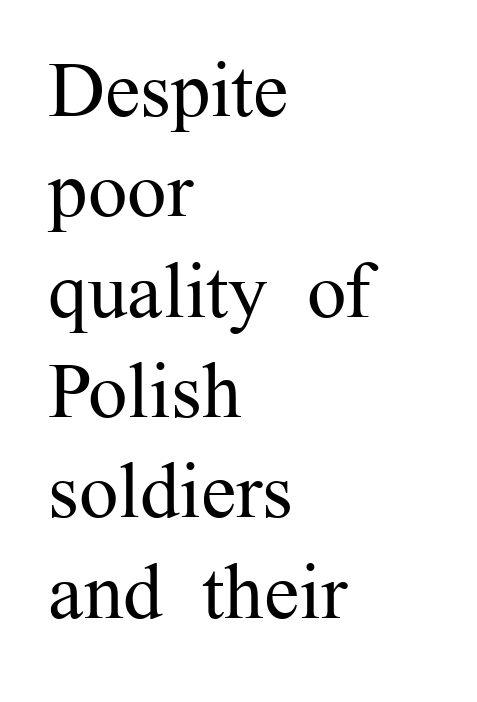
The image shows 79 px regular-weight serif type, upright; set left-aligned, normal line spacing (1.27x), normal letter spacing, not underlined; medium stroke contrast and a medium x-height.
